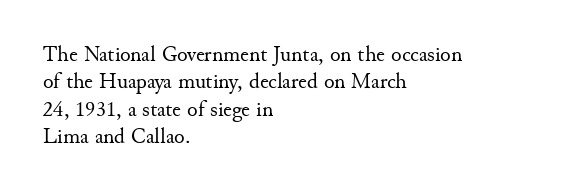
{"italic": "no", "bold": "no", "underline": "no", "align": "left", "line_spacing_ratio": 1.24, "letter_spacing": "normal", "letter_spacing_em": 0.0, "glyph_px": 22}
